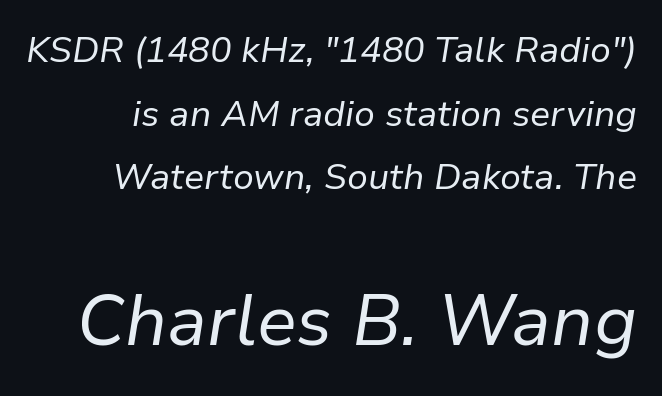
In terms of letterspacing, this is plain default setting. Decoration check: the copy has no underline. The face used here is proportionally spaced, like ordinary book or web type. The font's italic variant was chosen for this text.
